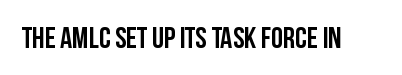
The image shows 30 px semibold, condensed sans-serif type, upright; set normal letter spacing, not underlined; low stroke contrast and a large x-height.
